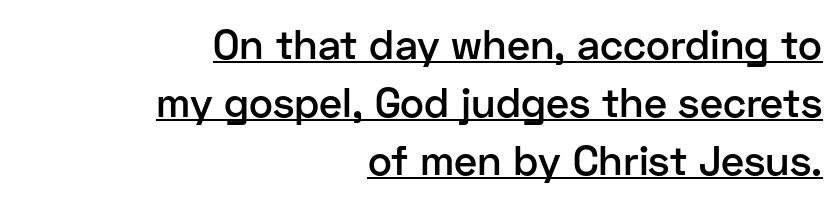
{"serif": "no", "italic": "no", "bold": "semi", "weight": "semibold", "width": "normal", "stroke_contrast": "low", "x_height": "medium", "monospaced": "no", "underline": "yes", "align": "right", "line_spacing": "normal", "line_spacing_ratio": 1.41, "letter_spacing": "normal", "letter_spacing_em": 0.0, "glyph_px": 41}
